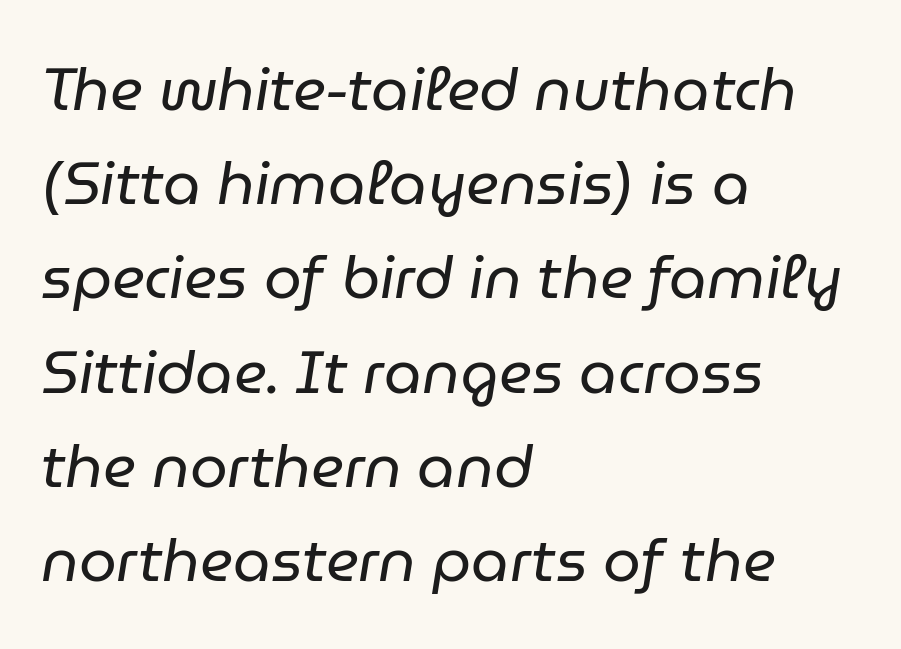
Q: Is the text bold? A: No.
Q: Is the text italic (slanted)? A: Yes, it leans right by about 9 degrees.
Q: Is the text underlined? A: No.
Q: How is the paragraph aligned? A: Left-aligned.
Q: Is the spacing between letters normal or unusually wide? A: Normal.
Q: Is the spacing between lines tight, normal or loose? A: Normal.
Q: Width (condensed, normal, or wide)? A: Normal.
Q: Stroke contrast? A: Low.
Q: x-height? A: Medium.
Q: Monospaced? A: No.
